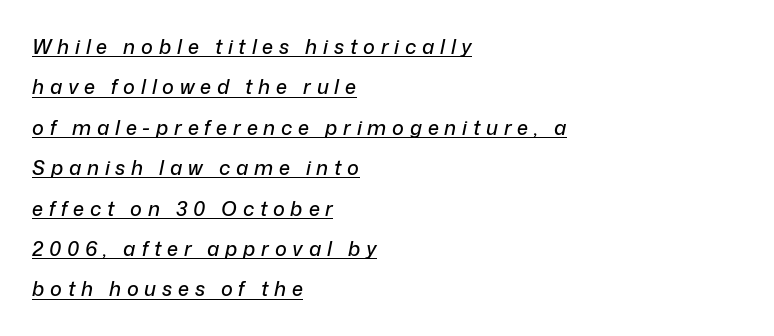
A typesetter would call this leading open, well beyond the default. Is the block centered? No — it sits flush against the left margin. The horizontal fit of the characters is loose and conspicuously gappy. The rendering uses the underline text-decoration. Characters are canted at an angle relative to the baseline's perpendicular.
